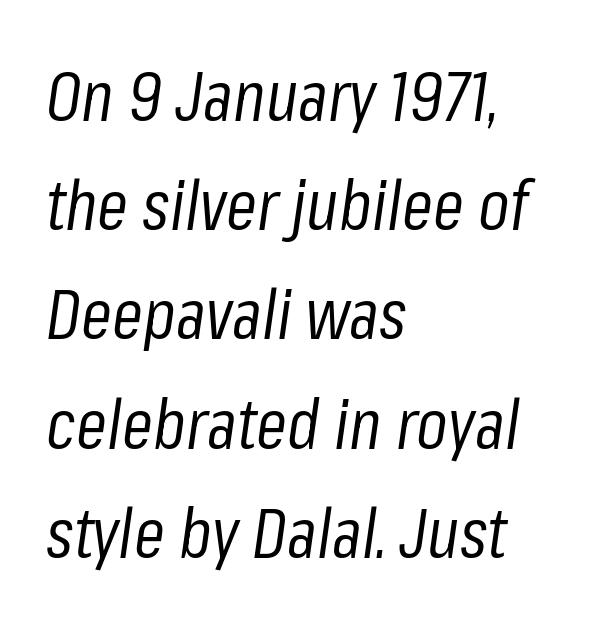
{"italic": "yes", "lean": "right", "slant_degrees": 8, "bold": "no", "weight": "regular", "width": "condensed", "stroke_contrast": "low", "x_height": "medium", "monospaced": "no", "underline": "no", "align": "left", "line_spacing": "normal", "line_spacing_ratio": 1.56, "letter_spacing": "normal", "letter_spacing_em": 0.0, "glyph_px": 70}
